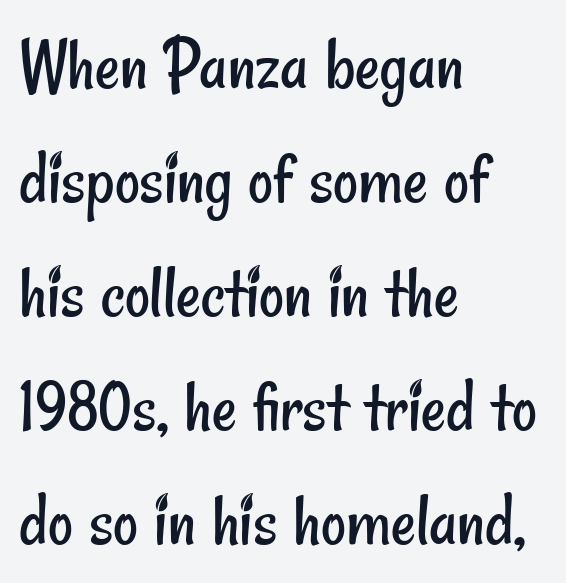
The image shows 77 px regular-weight, condensed sans-serif type; set left-aligned, normal line spacing (1.48x), normal letter spacing, not underlined; low stroke contrast and a small x-height.
